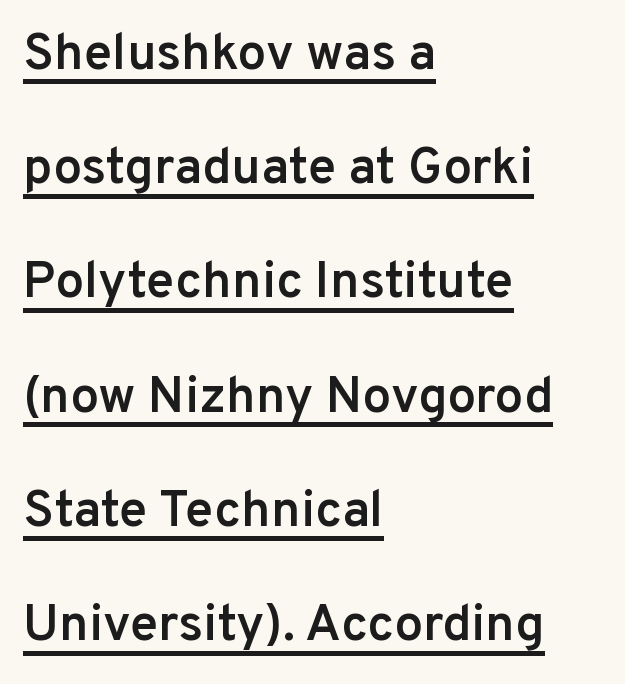
{"serif": "no", "italic": "no", "bold": "semi", "weight": "semibold", "width": "normal", "stroke_contrast": "low", "x_height": "medium", "monospaced": "no", "underline": "yes", "align": "left", "line_spacing": "loose", "line_spacing_ratio": 2.24, "letter_spacing": "normal", "letter_spacing_em": 0.0, "glyph_px": 51}
